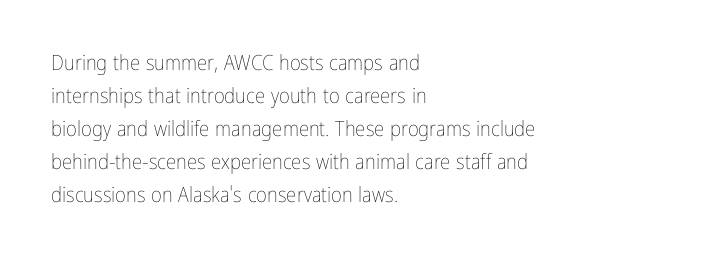
Q: Is the text bold? A: No.
Q: Is the text italic (slanted)? A: No, it is upright.
Q: Is the text underlined? A: No.
Q: How is the paragraph aligned? A: Left-aligned.
Q: Is the spacing between letters normal or unusually wide? A: Normal.
Q: Is the spacing between lines tight, normal or loose? A: Normal.
